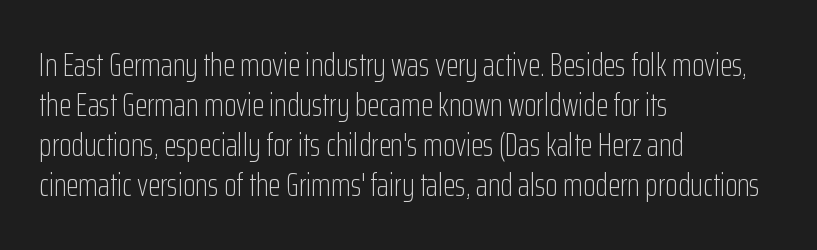
Q: Is the text bold? A: No.
Q: Is the text italic (slanted)? A: No, it is upright.
Q: Is the typeface a serif or a sans-serif typeface? A: Sans-serif.
Q: Is the text underlined? A: No.
Q: How is the paragraph aligned? A: Left-aligned.
Q: Is the spacing between letters normal or unusually wide? A: Normal.
Q: Is the spacing between lines tight, normal or loose? A: Normal.
Q: Width (condensed, normal, or wide)? A: Condensed.
Q: Stroke contrast? A: Low.
Q: x-height? A: Medium.
Q: Monospaced? A: No.
